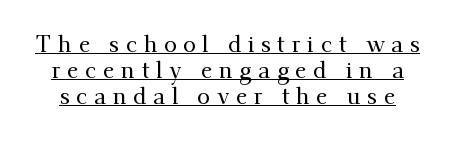
The image shows 23 px text type, upright; set tight line spacing (1.12x), unusually wide letter spacing (+0.29 em), underlined.
